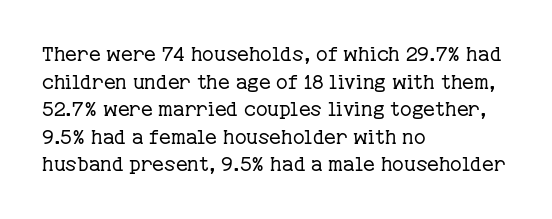
{"italic": "no", "bold": "no", "underline": "no", "align": "left", "line_spacing": "normal", "line_spacing_ratio": 1.38, "letter_spacing": "normal", "letter_spacing_em": 0.0, "glyph_px": 20}
